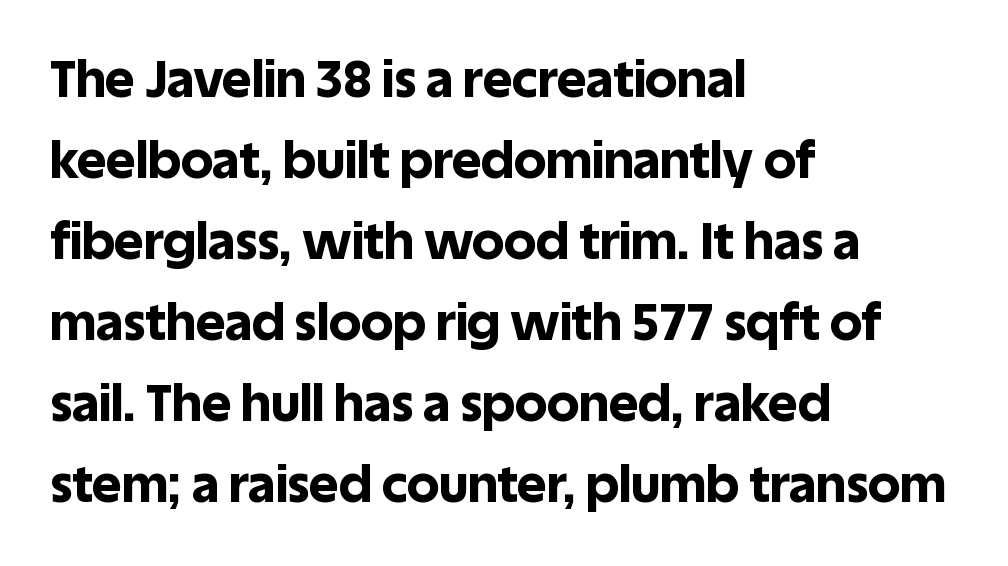
Note: no serifs on the glyphs. Casual observation: everything's shoved over to the left. The gaps between neighbouring characters are ordinary and unremarkable. Caption: bold face, heavy strokes. Beneath every word, the page is bare. This sample has the flowing, uneven cadence of proportional lettering.
